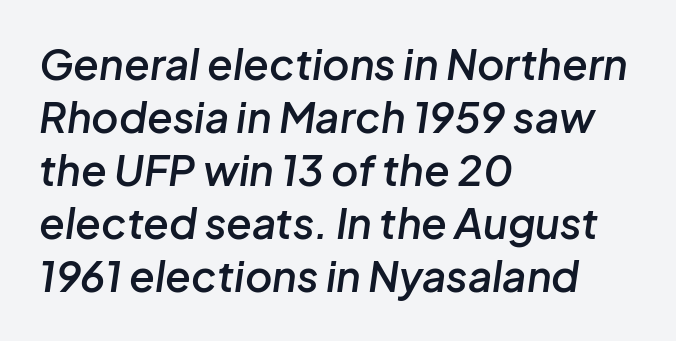
Whoever set this chose a conventional vertical rhythm. These words are printed semibold, heavier than regular yet not bold. Typeset ragged right — the left edge is the straight one. Varying glyph widths throughout — classic text-font behaviour. Students, note that the glyphs here touch the page at normal intervals.
